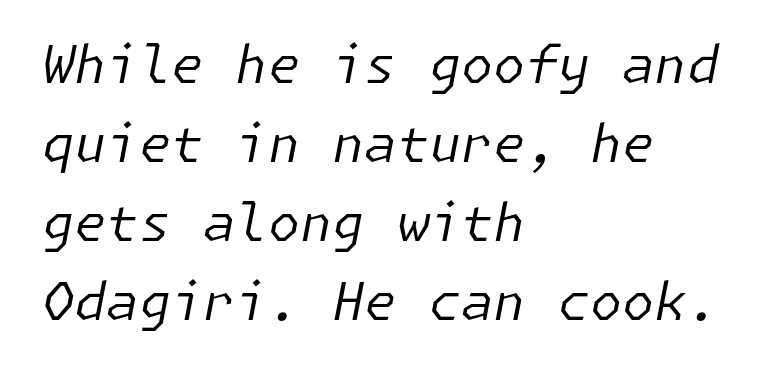
{"italic": "yes", "lean": "right", "slant_degrees": 11, "bold": "no", "weight": "regular", "width": "normal", "stroke_contrast": "low", "x_height": "medium", "underline": "no", "align": "left", "line_spacing": "normal", "line_spacing_ratio": 1.52, "letter_spacing": "normal", "letter_spacing_em": 0.0, "glyph_px": 52}
